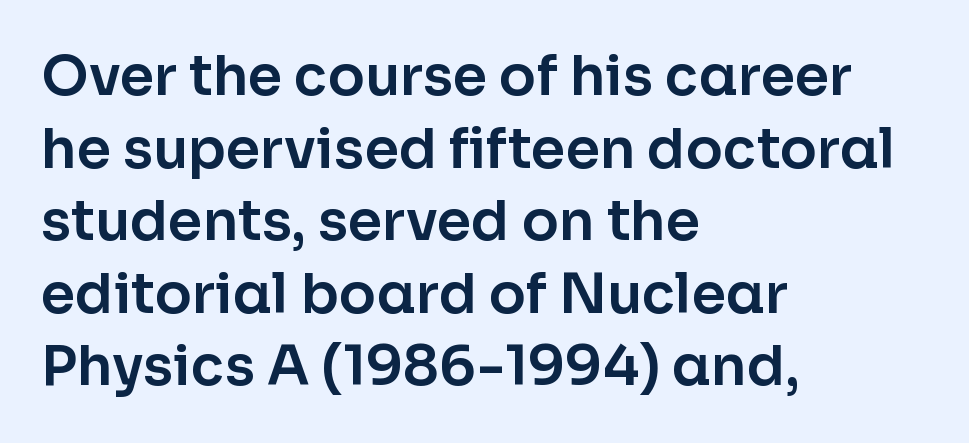
Q: Is the text italic (slanted)? A: No, it is upright.
Q: Is the typeface a serif or a sans-serif typeface? A: Sans-serif.
Q: Is the text underlined? A: No.
Q: How is the paragraph aligned? A: Left-aligned.
Q: Is the spacing between letters normal or unusually wide? A: Normal.
Q: Is the spacing between lines tight, normal or loose? A: Normal.
Q: Width (condensed, normal, or wide)? A: Normal.
Q: Stroke contrast? A: Low.
Q: x-height? A: Medium.
Q: Monospaced? A: No.
